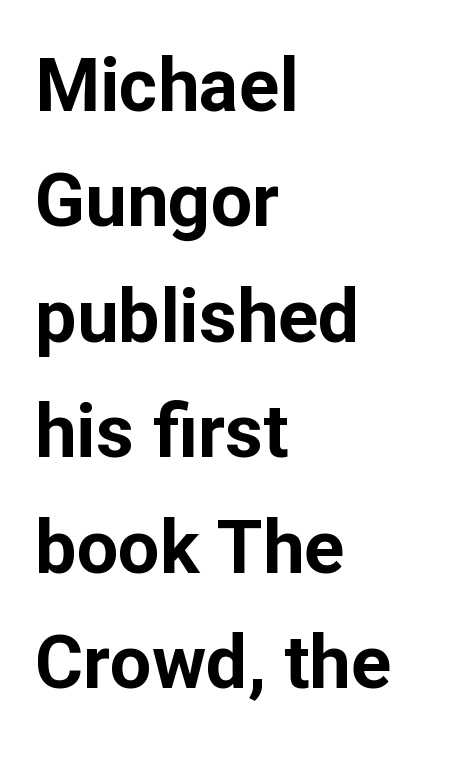
Q: Is the text bold? A: Yes.
Q: Is the text italic (slanted)? A: No, it is upright.
Q: Is the typeface a serif or a sans-serif typeface? A: Sans-serif.
Q: Is the text underlined? A: No.
Q: How is the paragraph aligned? A: Left-aligned.
Q: Is the spacing between letters normal or unusually wide? A: Normal.
Q: Is the spacing between lines tight, normal or loose? A: Normal.
Q: Width (condensed, normal, or wide)? A: Normal.
Q: Stroke contrast? A: Low.
Q: x-height? A: Medium.
Q: Monospaced? A: No.
